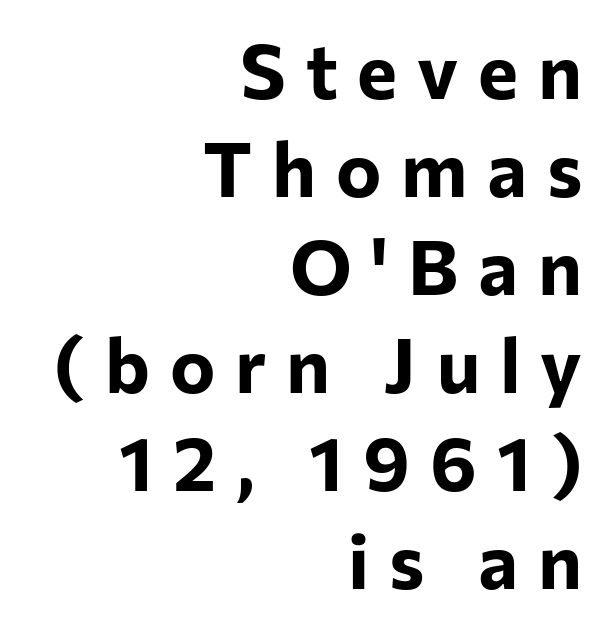
{"serif": "no", "italic": "no", "bold": "yes", "weight": "bold", "width": "normal", "stroke_contrast": "low", "x_height": "medium", "monospaced": "no", "underline": "no", "align": "right", "line_spacing": "normal", "line_spacing_ratio": 1.29, "letter_spacing": "wide", "letter_spacing_em": 0.26, "glyph_px": 76}
